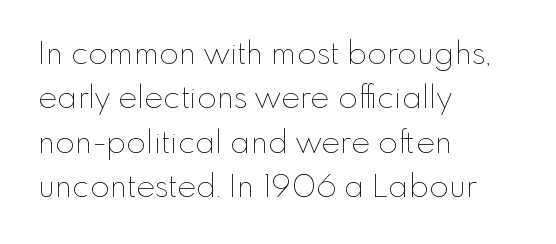
The vertical gap from one line to the next is medium. What stands out about the letter spacing? Nothing — it is the standard amount. Stroke thickness stays within the range of a standard reading face or lighter. The glyphs are unaccompanied by any horizontal stroke below them. Note the varied advance widths — an 'i' is clearly narrower than an 'm'.
